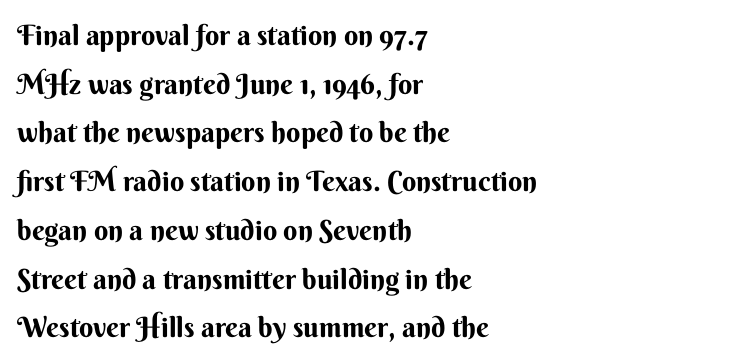
The typeface chosen for these lines omits serifs. A typesetter would call this proportional, since set widths differ per character. Beneath every word, the page is bare. If you drew a ruler down the left edge, every line would touch it.
